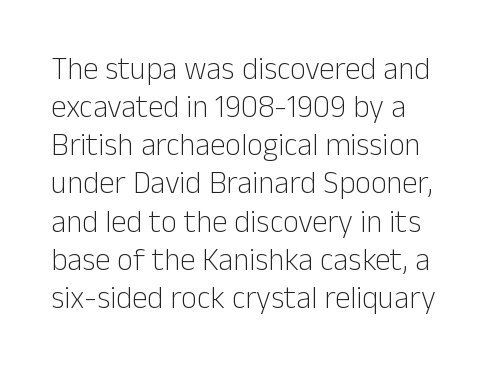
{"serif": "no", "italic": "no", "bold": "no", "weight": "light", "width": "normal", "stroke_contrast": "low", "x_height": "medium", "monospaced": "no", "underline": "no", "line_spacing_ratio": 1.23, "letter_spacing": "normal", "letter_spacing_em": 0.0, "glyph_px": 31}
